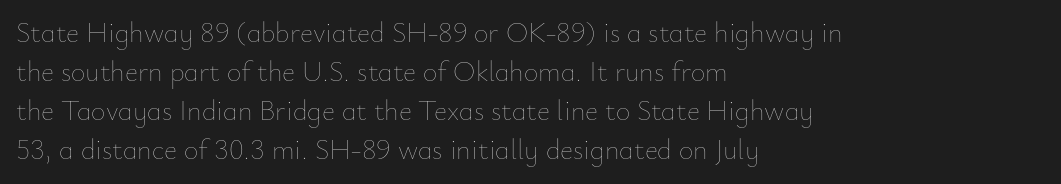
The image shows 28 px thin type, upright; set left-aligned, normal line spacing (1.39x), normal letter spacing, not underlined; low stroke contrast and a small x-height.
